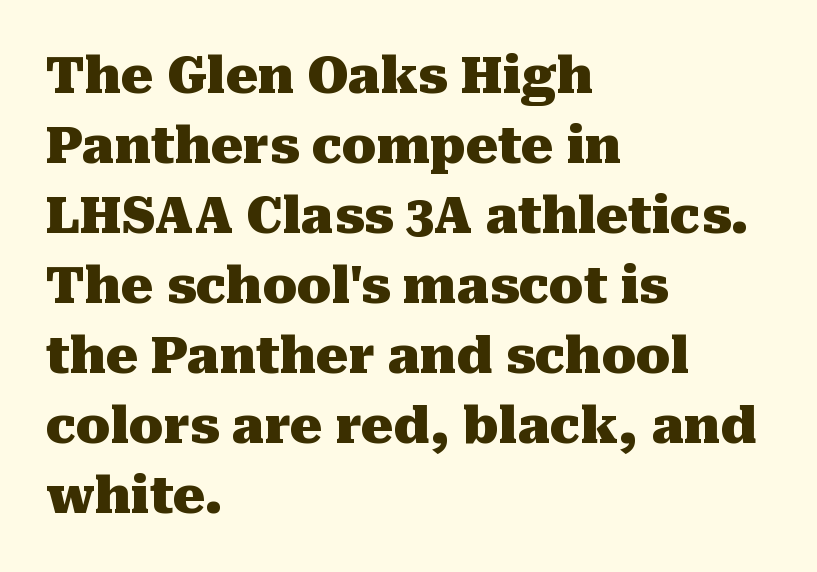
{"serif": "yes", "italic": "no", "bold": "yes", "weight": "heavy", "width": "normal", "stroke_contrast": "medium", "x_height": "medium", "monospaced": "no", "underline": "no", "align": "left", "line_spacing": "normal", "line_spacing_ratio": 1.4, "letter_spacing": "normal", "letter_spacing_em": 0.0, "glyph_px": 50}
